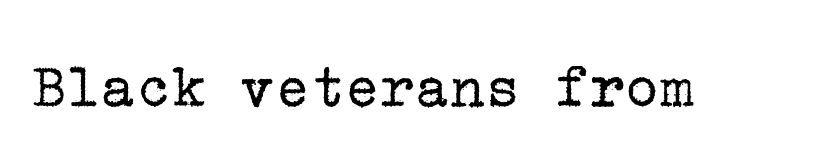
You can tell from the footed stems that serif type was used. The gaps between neighbouring characters are ordinary and unremarkable. A light-to-regular cut is what we see here. Words float on clear page, feet unadorned. The axis of the letterforms is exactly vertical.
